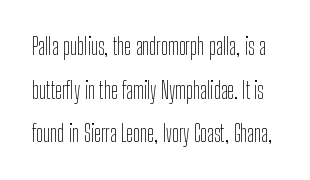
{"italic": "no", "bold": "no", "underline": "no", "line_spacing": "loose", "line_spacing_ratio": 1.9, "letter_spacing": "normal", "letter_spacing_em": 0.0, "glyph_px": 23}
